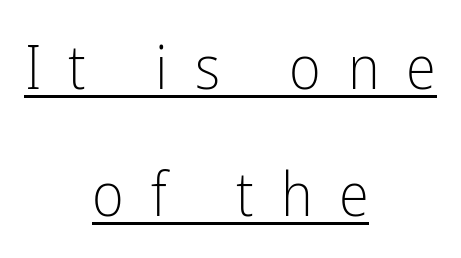
Q: Is the text bold? A: No.
Q: Is the text italic (slanted)? A: No, it is upright.
Q: Is the typeface a serif or a sans-serif typeface? A: Sans-serif.
Q: Is the text underlined? A: Yes.
Q: How is the paragraph aligned? A: Centered.
Q: Is the spacing between letters normal or unusually wide? A: Unusually wide.
Q: Is the spacing between lines tight, normal or loose? A: Loose.
Q: Width (condensed, normal, or wide)? A: Condensed.
Q: Stroke contrast? A: Low.
Q: x-height? A: Medium.
Q: Monospaced? A: No.
